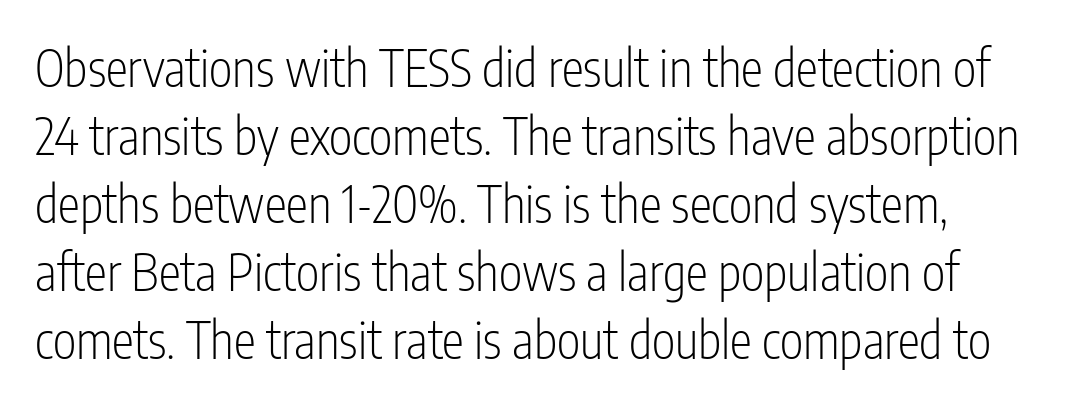
The image shows 50 px light, condensed sans-serif type, upright; set normal line spacing (1.36x), normal letter spacing, not underlined; low stroke contrast and a medium x-height.
